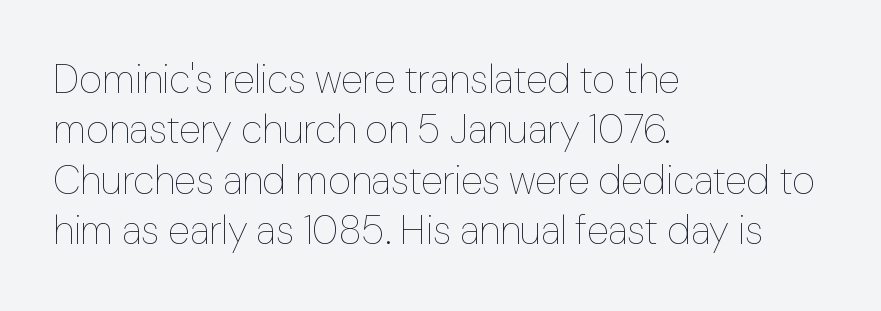
{"italic": "no", "bold": "no", "weight": "thin", "width": "normal", "stroke_contrast": "low", "x_height": "medium", "monospaced": "no", "underline": "no", "align": "left", "line_spacing": "normal", "line_spacing_ratio": 1.26, "letter_spacing": "normal", "letter_spacing_em": 0.0, "glyph_px": 40}
